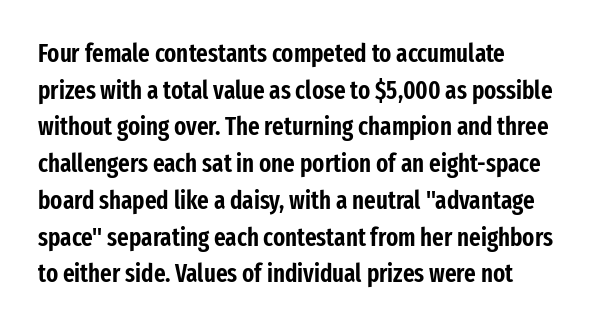
Q: Is the text italic (slanted)? A: No, it is upright.
Q: Is the text underlined? A: No.
Q: How is the paragraph aligned? A: Left-aligned.
Q: Is the spacing between letters normal or unusually wide? A: Normal.
Q: Is the spacing between lines tight, normal or loose? A: Normal.
